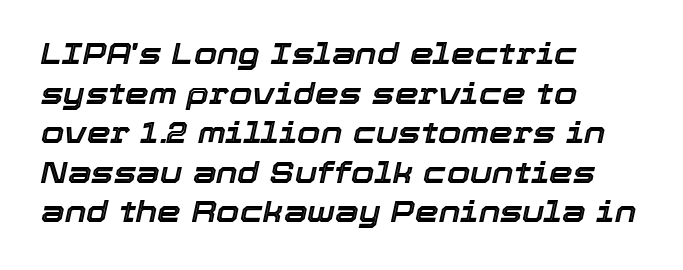
{"italic": "yes", "lean": "right", "slant_degrees": 12, "width": "normal", "x_height": "medium", "monospaced": "no", "underline": "no", "align": "left", "line_spacing": "normal", "line_spacing_ratio": 1.32, "letter_spacing": "normal", "letter_spacing_em": 0.0, "glyph_px": 30}
